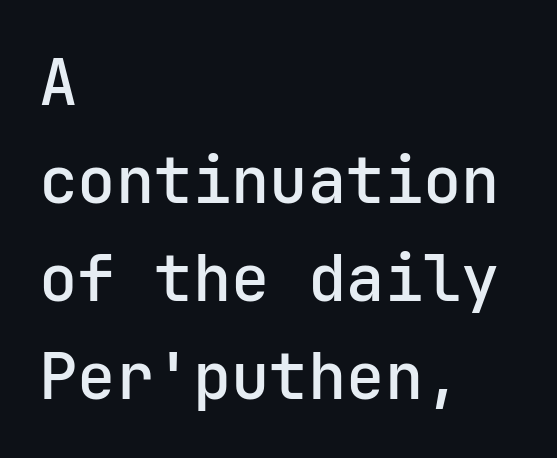
The image shows 64 px semibold sans-serif type, upright; set left-aligned, normal line spacing (1.53x), normal letter spacing, not underlined; low stroke contrast and a medium x-height.
